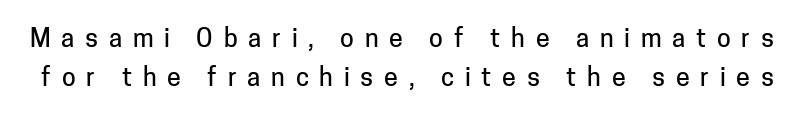
Q: Is the text italic (slanted)? A: No, it is upright.
Q: Is the text underlined? A: No.
Q: Is the spacing between letters normal or unusually wide? A: Unusually wide.
Q: Is the spacing between lines tight, normal or loose? A: Normal.
